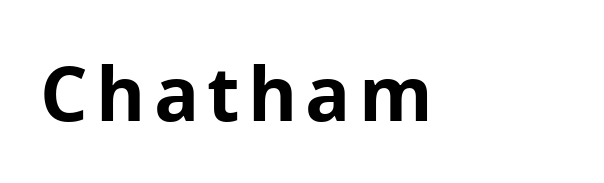
{"serif": "no", "italic": "no", "bold": "yes", "weight": "bold", "width": "normal", "stroke_contrast": "low", "x_height": "medium", "monospaced": "no", "underline": "no", "align": "left", "glyph_px": 75}
